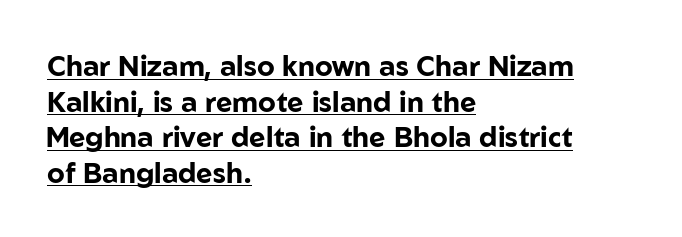
{"serif": "no", "italic": "no", "bold": "yes", "weight": "bold", "width": "normal", "stroke_contrast": "low", "x_height": "medium", "monospaced": "no", "underline": "yes", "align": "left", "line_spacing": "normal", "line_spacing_ratio": 1.27, "letter_spacing": "normal", "letter_spacing_em": 0.0, "glyph_px": 28}
